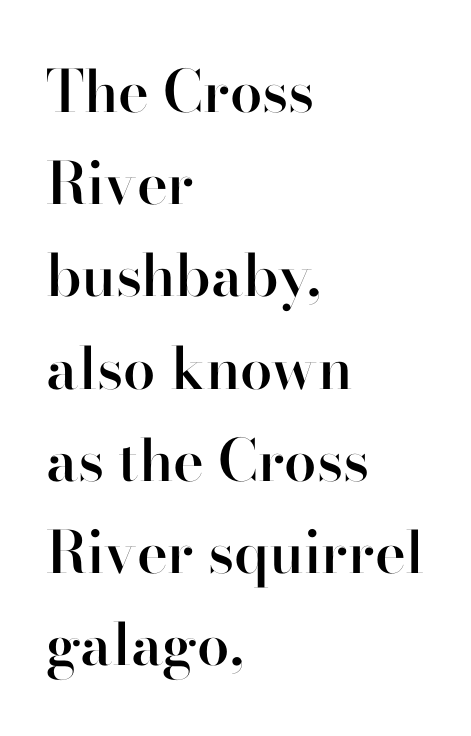
This is the in-between weight designers call semibold or demi. These lines are composed in type without serifs. What stands out about the letter spacing? Nothing — it is the standard amount. Descenders are the only things crossing below the line. Tall strokes in this sample are plumb rather than angled.
